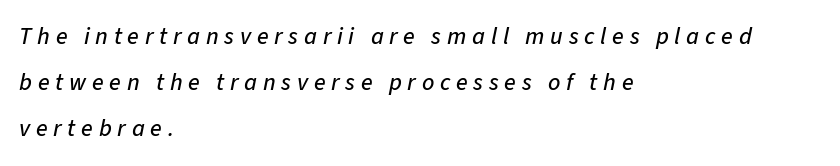
The image shows 24 px text type, italic (leaning right); set left-aligned, loose line spacing (1.92x), unusually wide letter spacing (+0.24 em), not underlined.
